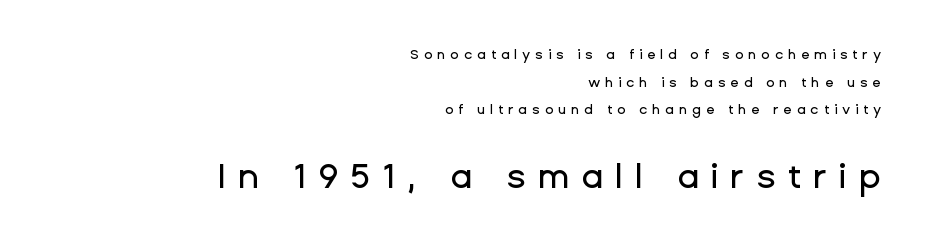
The image shows 35 px sans-serif type, upright; set right-aligned, loose line spacing (1.97x), unusually wide letter spacing (+0.34 em), not underlined; the second (bottom) block is 2.5x larger; low stroke contrast and a medium x-height.
